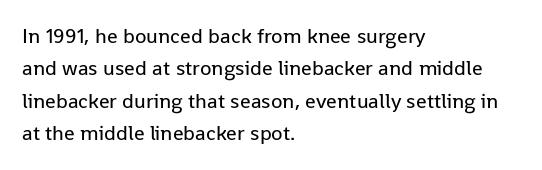
Words float on clear page, feet unadorned. Letters have the restrained weight of plain body copy at most. Horizontal alignment here is leftward, the default for most running prose. Whoever set this chose a conventional vertical rhythm. This sample uses an upright cut, with every glyph sitting square on the baseline.
